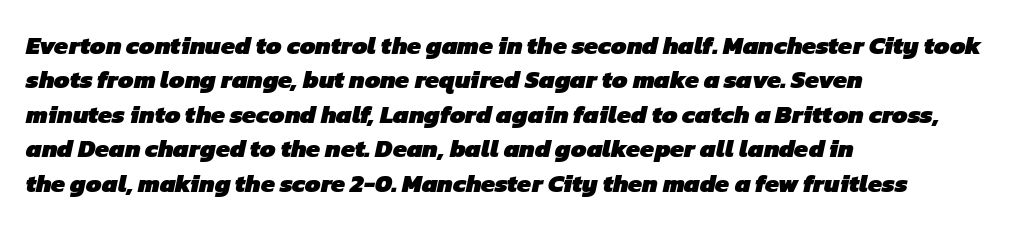
{"bold": "yes", "underline": "no", "align": "left", "line_spacing": "normal", "line_spacing_ratio": 1.38, "letter_spacing": "normal", "letter_spacing_em": 0.0, "glyph_px": 25}
